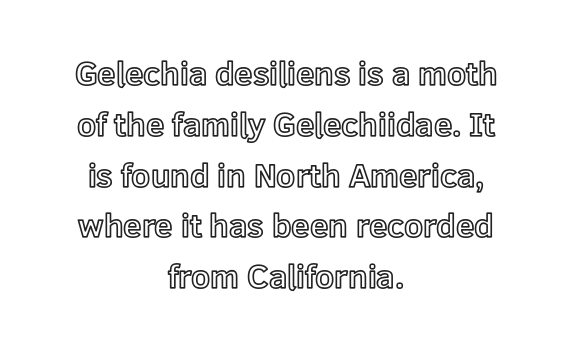
Q: Is the text italic (slanted)? A: No, it is upright.
Q: Is the text underlined? A: No.
Q: How is the paragraph aligned? A: Centered.
Q: Is the spacing between letters normal or unusually wide? A: Normal.
Q: Is the spacing between lines tight, normal or loose? A: Normal.
Q: Width (condensed, normal, or wide)? A: Normal.
Q: x-height? A: Medium.
Q: Monospaced? A: No.
